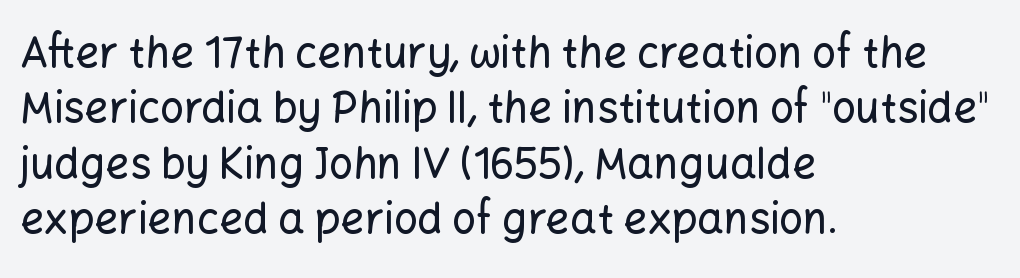
Q: Is the text italic (slanted)? A: No, it is upright.
Q: Is the typeface a serif or a sans-serif typeface? A: Sans-serif.
Q: Is the text underlined? A: No.
Q: How is the paragraph aligned? A: Left-aligned.
Q: Is the spacing between letters normal or unusually wide? A: Normal.
Q: Is the spacing between lines tight, normal or loose? A: Normal.
Q: Width (condensed, normal, or wide)? A: Normal.
Q: Stroke contrast? A: Low.
Q: x-height? A: Medium.
Q: Monospaced? A: No.
